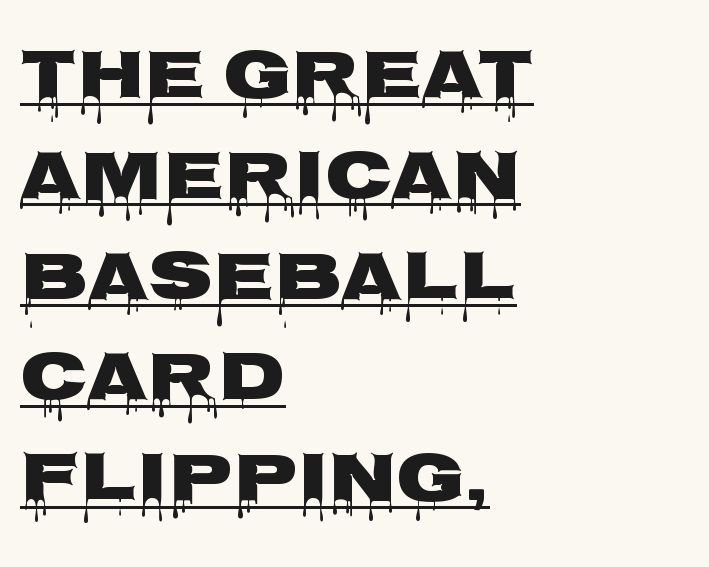
Q: Is the text italic (slanted)? A: No, it is upright.
Q: Is the typeface a serif or a sans-serif typeface? A: Sans-serif.
Q: Is the text underlined? A: Yes.
Q: How is the paragraph aligned? A: Left-aligned.
Q: Is the spacing between letters normal or unusually wide? A: Normal.
Q: Is the spacing between lines tight, normal or loose? A: Normal.
Q: Width (condensed, normal, or wide)? A: Wide.
Q: Stroke contrast? A: Low.
Q: x-height? A: Large.
Q: Monospaced? A: No.
